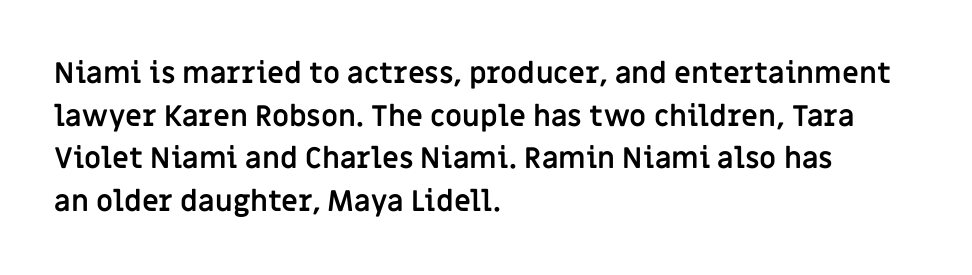
{"serif": "no", "italic": "no", "bold": "yes", "weight": "semibold", "width": "normal", "stroke_contrast": "low", "x_height": "large", "monospaced": "no", "underline": "no", "align": "left", "line_spacing": "normal", "line_spacing_ratio": 1.47, "letter_spacing": "normal", "letter_spacing_em": 0.0, "glyph_px": 29}
